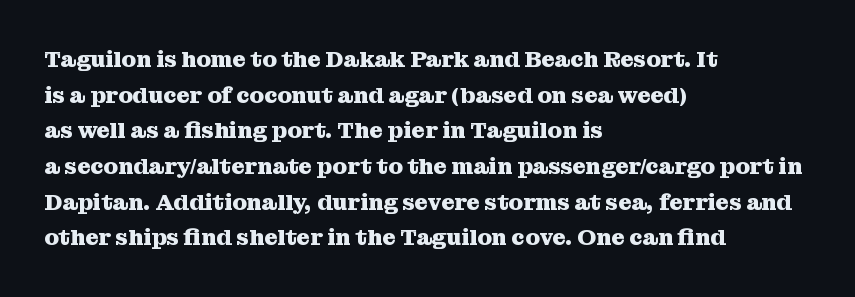
Is the block centered? No — it sits flush against the left margin. A full-strength bold gives these letters their thick strokes. The zone under the glyphs is completely vacant. This sample uses an upright cut, with every glyph sitting square on the baseline. The passage shown has conventional tracking throughout. The line-height multiplier appears to be the usual default.
